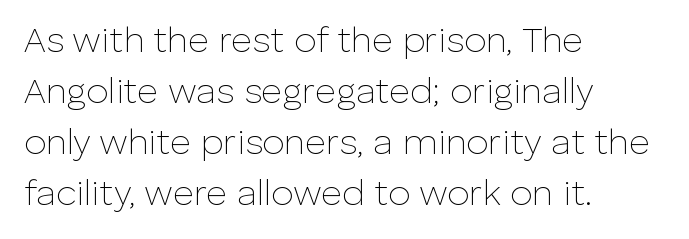
The image shows 36 px thin sans-serif type, upright; set left-aligned, normal line spacing (1.42x), normal letter spacing, not underlined; low stroke contrast and a medium x-height.
